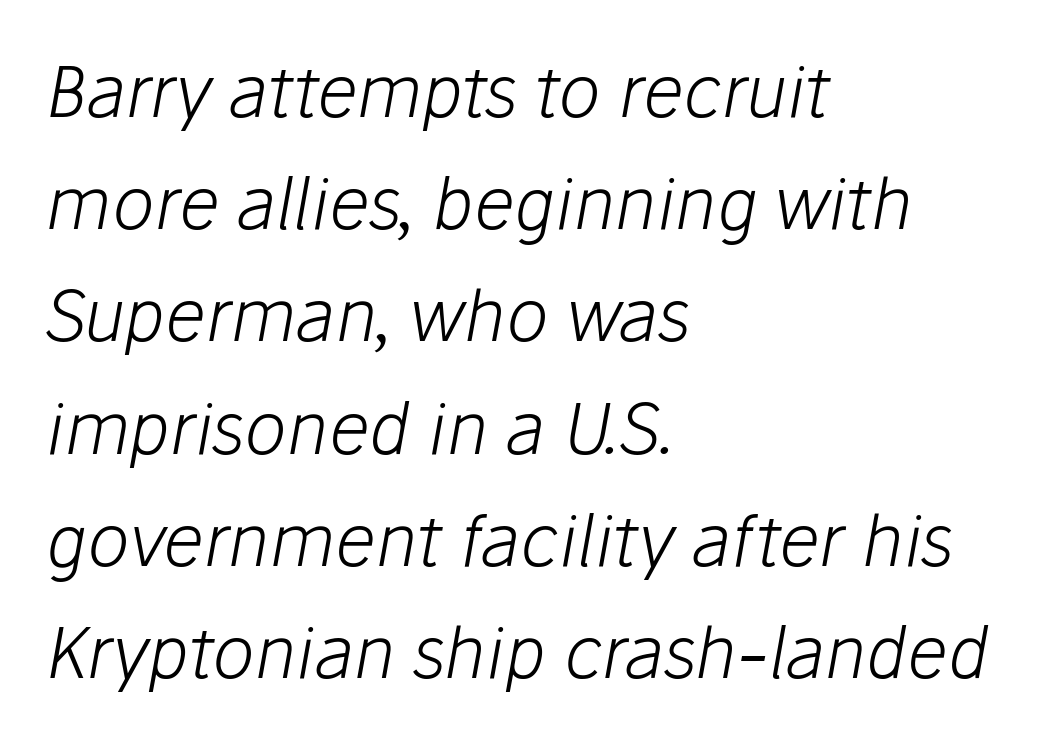
Q: Is the text bold? A: No.
Q: Is the text italic (slanted)? A: Yes, it leans right by about 10 degrees.
Q: Is the text underlined? A: No.
Q: How is the paragraph aligned? A: Left-aligned.
Q: Is the spacing between letters normal or unusually wide? A: Normal.
Q: Is the spacing between lines tight, normal or loose? A: Normal.
Q: Width (condensed, normal, or wide)? A: Normal.
Q: Stroke contrast? A: Low.
Q: x-height? A: Medium.
Q: Monospaced? A: No.
